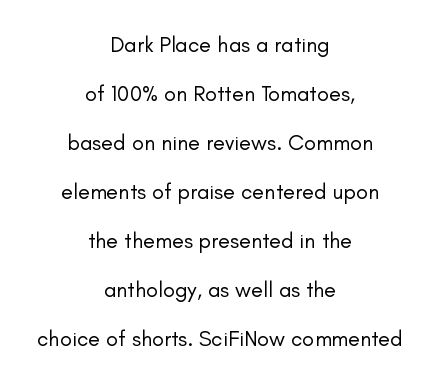
{"italic": "no", "bold": "no", "underline": "no", "align": "center", "line_spacing": "loose", "line_spacing_ratio": 2.23, "letter_spacing": "normal", "letter_spacing_em": 0.0, "glyph_px": 22}
